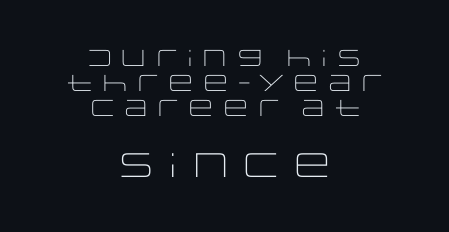
{"serif": "no", "italic": "no", "bold": "no", "weight": "light", "width": "wide", "stroke_contrast": "low", "x_height": "large", "monospaced": "no", "underline": "no", "align": "center", "line_spacing": "tight", "line_spacing_ratio": 1.09, "letter_spacing": "normal", "letter_spacing_em": 0.0, "larger_block": "second", "size_ratio": 1.48, "glyph_px": 34}
